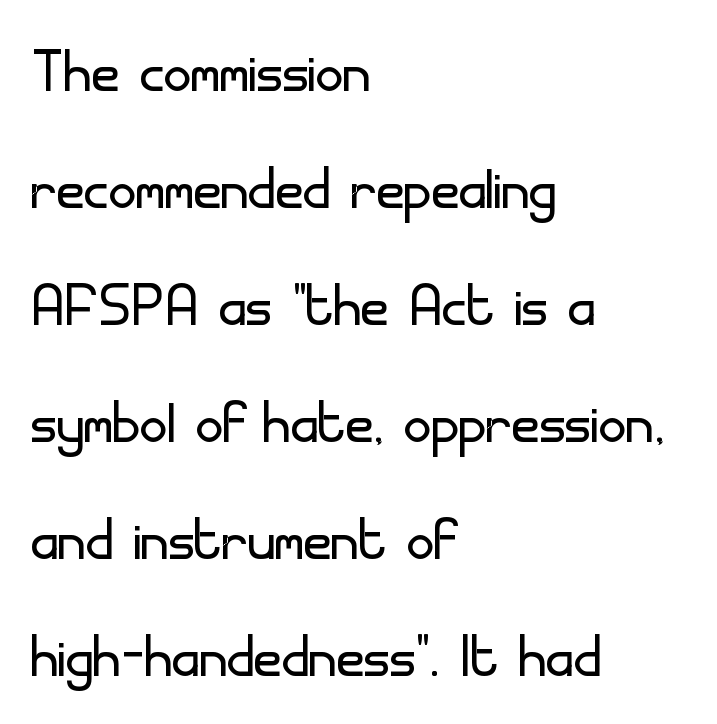
Horizontal bands of white between lines are of average thickness. Nobody touched the tracking dial on this one. Any mark beneath the type? The region is blank. The font sits on the lighter half of the weight spectrum, regular included. The type family on display is of the sans-serif kind. This is roman type, the default non-slanted kind.
